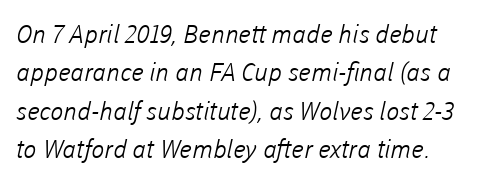
Compared with a typical body face, this is equally light or lighter still. The line-height multiplier appears to be the usual default. The face used here is rendered with its standard letterfit. Descender tails drop into unmarked territory.
